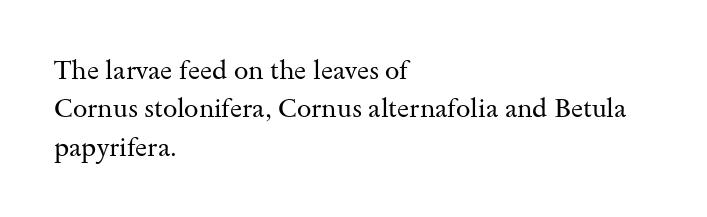
Leftover space on each line is placed entirely after the last word. The font sits on the lighter half of the weight spectrum, regular included. Here the glyphs are tracked normally, forming tight word shapes. Evenly set lines give the paragraph a standard silhouette. The area under the type is left untouched. The letters stand upright; this is a roman face.
